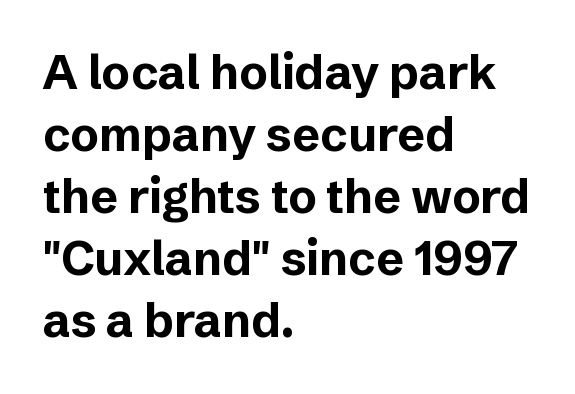
Q: Is the text bold? A: Yes.
Q: Is the text italic (slanted)? A: No, it is upright.
Q: Is the typeface a serif or a sans-serif typeface? A: Sans-serif.
Q: Is the text underlined? A: No.
Q: How is the paragraph aligned? A: Left-aligned.
Q: Is the spacing between letters normal or unusually wide? A: Normal.
Q: Is the spacing between lines tight, normal or loose? A: Normal.
Q: Width (condensed, normal, or wide)? A: Normal.
Q: Stroke contrast? A: Low.
Q: x-height? A: Medium.
Q: Monospaced? A: No.
